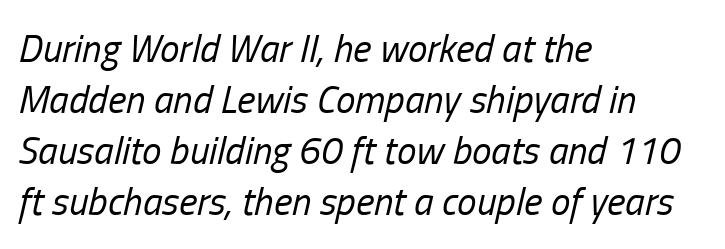
Q: Is the text bold? A: No.
Q: Is the text italic (slanted)? A: Yes, it leans right by about 13 degrees.
Q: Is the text underlined? A: No.
Q: How is the paragraph aligned? A: Left-aligned.
Q: Is the spacing between letters normal or unusually wide? A: Normal.
Q: Is the spacing between lines tight, normal or loose? A: Normal.
Q: Width (condensed, normal, or wide)? A: Condensed.
Q: Stroke contrast? A: Low.
Q: x-height? A: Medium.
Q: Monospaced? A: No.
